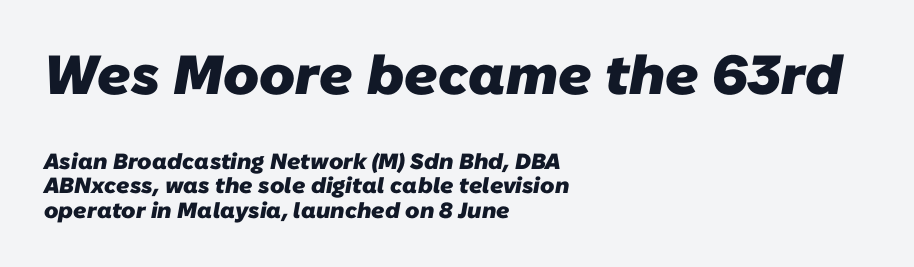
Q: Is the text bold? A: Yes.
Q: Is the typeface a serif or a sans-serif typeface? A: Sans-serif.
Q: Is the text underlined? A: No.
Q: How is the paragraph aligned? A: Left-aligned.
Q: Is the spacing between letters normal or unusually wide? A: Normal.
Q: Is the spacing between lines tight, normal or loose? A: Tight.
Q: Which block of text is set in a larger size, the first (top) or the second (bottom)? A: The first (top) one.
Q: Width (condensed, normal, or wide)? A: Normal.
Q: Stroke contrast? A: Low.
Q: x-height? A: Medium.
Q: Monospaced? A: No.
